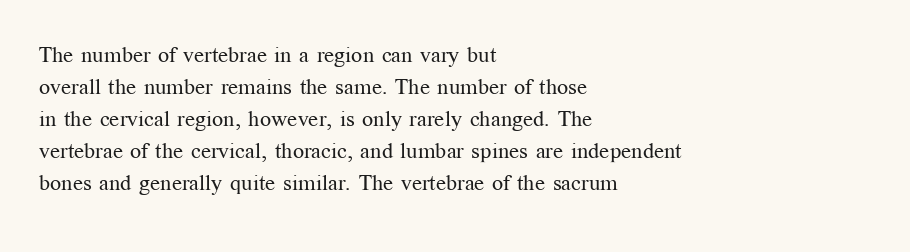
{"italic": "no", "bold": "no", "underline": "no", "align": "left", "line_spacing": "normal", "line_spacing_ratio": 1.45, "letter_spacing": "normal", "letter_spacing_em": 0.0, "glyph_px": 22}
